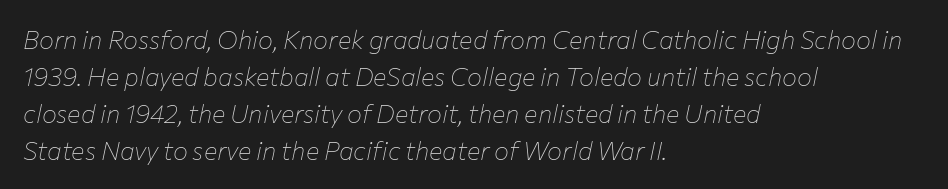
{"italic": "yes", "lean": "right", "slant_degrees": 12, "bold": "no", "underline": "no", "align": "left", "line_spacing": "normal", "line_spacing_ratio": 1.48, "letter_spacing": "normal", "letter_spacing_em": 0.0, "glyph_px": 25}
